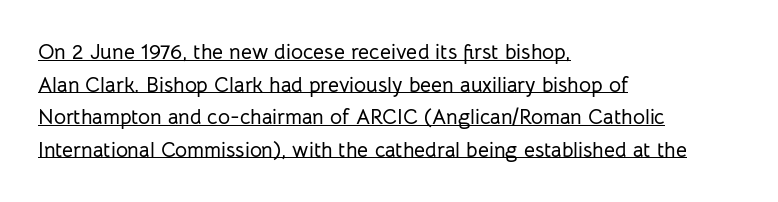
The image shows 21 px text type, upright; set left-aligned, normal line spacing (1.55x), normal letter spacing, underlined.
